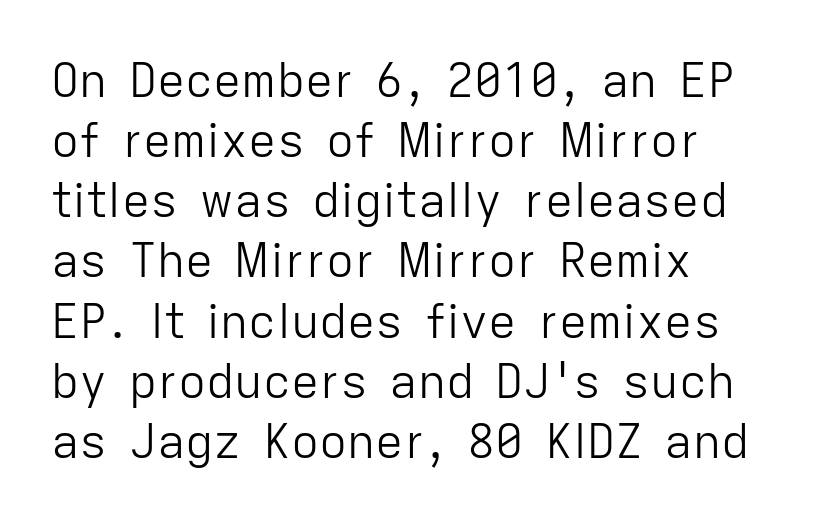
Q: Is the text bold? A: No.
Q: Is the text italic (slanted)? A: No, it is upright.
Q: Is the typeface a serif or a sans-serif typeface? A: Sans-serif.
Q: Is the text underlined? A: No.
Q: How is the paragraph aligned? A: Left-aligned.
Q: Is the spacing between letters normal or unusually wide? A: Normal.
Q: Is the spacing between lines tight, normal or loose? A: Normal.
Q: Width (condensed, normal, or wide)? A: Normal.
Q: Stroke contrast? A: Low.
Q: x-height? A: Medium.
Q: Monospaced? A: No.
